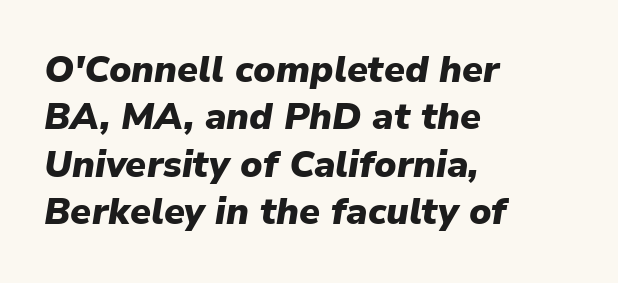
Q: Is the text bold? A: Yes.
Q: Is the text italic (slanted)? A: Yes, it leans right by about 9 degrees.
Q: Is the text underlined? A: No.
Q: How is the paragraph aligned? A: Left-aligned.
Q: Is the spacing between letters normal or unusually wide? A: Normal.
Q: Is the spacing between lines tight, normal or loose? A: Normal.
Q: Width (condensed, normal, or wide)? A: Normal.
Q: Stroke contrast? A: Low.
Q: x-height? A: Medium.
Q: Monospaced? A: No.
